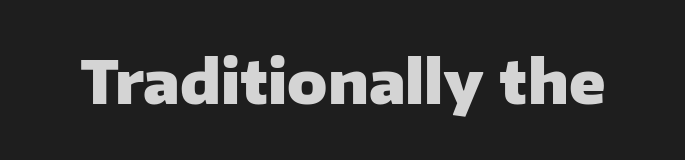
The image shows 59 px heavy sans-serif type, upright; set normal letter spacing, not underlined; low stroke contrast and a medium x-height.
